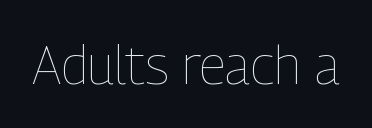
Here the designer chose a conventional face with non-uniform glyph widths. Inter-character spacing is left at the font's built-in metrics. Descender tails drop into unmarked territory. This is roman type, the default non-slanted kind. Is the type heavy? It reads as light-to-regular instead.
